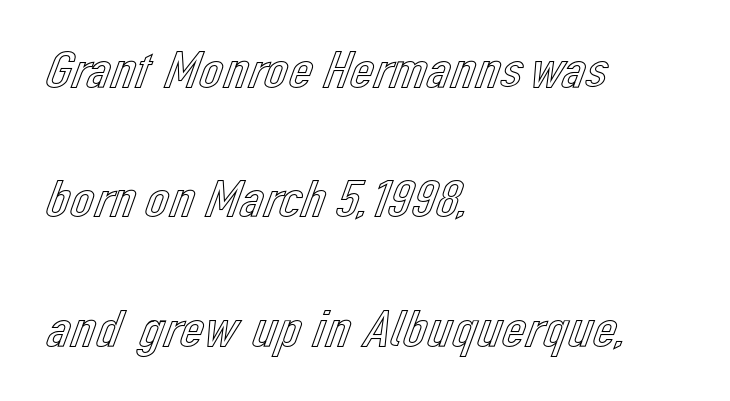
The image shows 53 px text type; set left-aligned, loose line spacing (2.44x), normal letter spacing, not underlined; a medium x-height.
